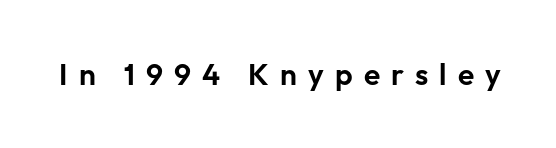
{"serif": "no", "italic": "no", "width": "normal", "stroke_contrast": "low", "x_height": "medium", "monospaced": "no", "underline": "no", "letter_spacing": "wide", "letter_spacing_em": 0.37, "glyph_px": 30}
